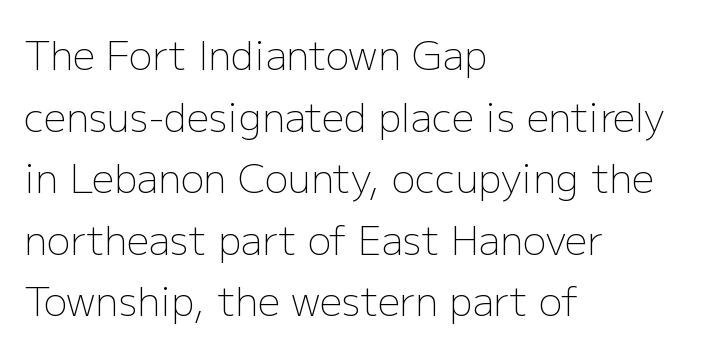
The letters advance in unequal steps, a hallmark of proportional type. The rag falls on the right side of this text block. If you drew a line through each stem, it would be perfectly vertical. Summary of weight: not heavy and not bold. Underline: absent. A typesetter would label this face a sans.
